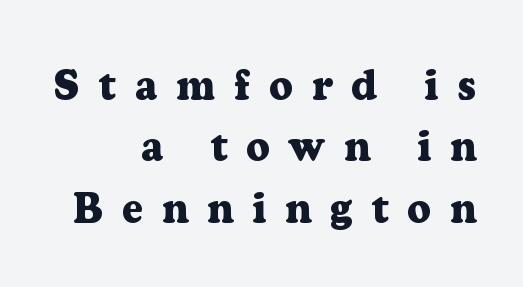
The image shows 41 px heavy serif type, upright; set right-aligned, normal line spacing (1.5x), unusually wide letter spacing (+0.46 em), not underlined; low stroke contrast and a medium x-height.
